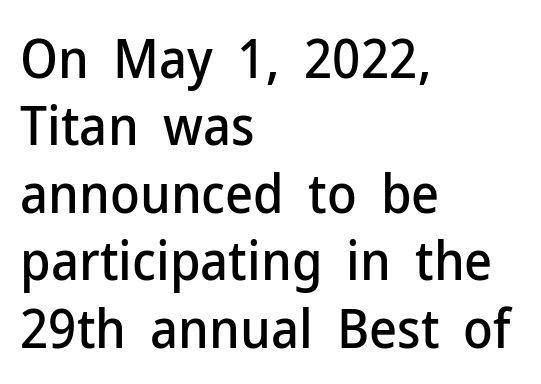
{"serif": "no", "italic": "no", "width": "normal", "stroke_contrast": "low", "x_height": "medium", "monospaced": "no", "underline": "no", "align": "left", "line_spacing": "normal", "line_spacing_ratio": 1.25, "letter_spacing": "normal", "letter_spacing_em": 0.0, "glyph_px": 54}
